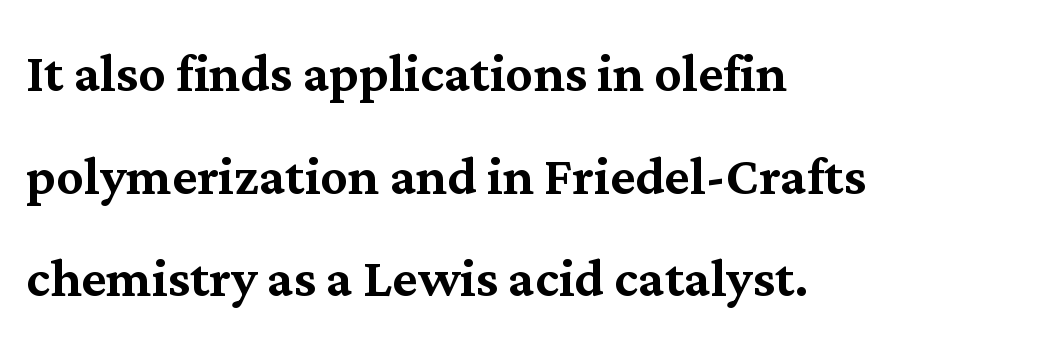
{"serif": "yes", "italic": "no", "width": "normal", "stroke_contrast": "medium", "x_height": "medium", "monospaced": "no", "underline": "no", "align": "left", "line_spacing": "normal", "line_spacing_ratio": 1.51, "letter_spacing": "normal", "letter_spacing_em": 0.0, "glyph_px": 68}
